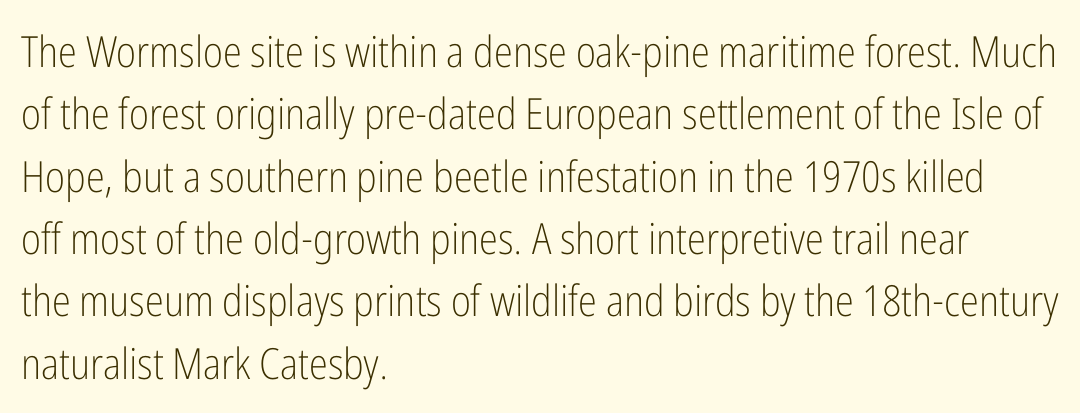
{"serif": "no", "italic": "no", "bold": "no", "weight": "light", "width": "condensed", "stroke_contrast": "low", "x_height": "medium", "monospaced": "no", "underline": "no", "align": "left", "line_spacing": "normal", "line_spacing_ratio": 1.45, "letter_spacing": "normal", "letter_spacing_em": 0.0, "glyph_px": 43}
